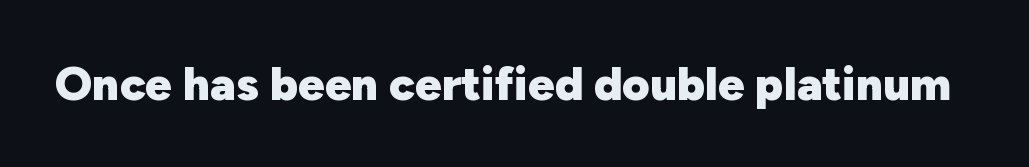
{"serif": "no", "italic": "no", "bold": "yes", "weight": "heavy", "width": "normal", "stroke_contrast": "low", "x_height": "medium", "monospaced": "no", "underline": "no", "letter_spacing": "normal", "letter_spacing_em": 0.0, "glyph_px": 47}
